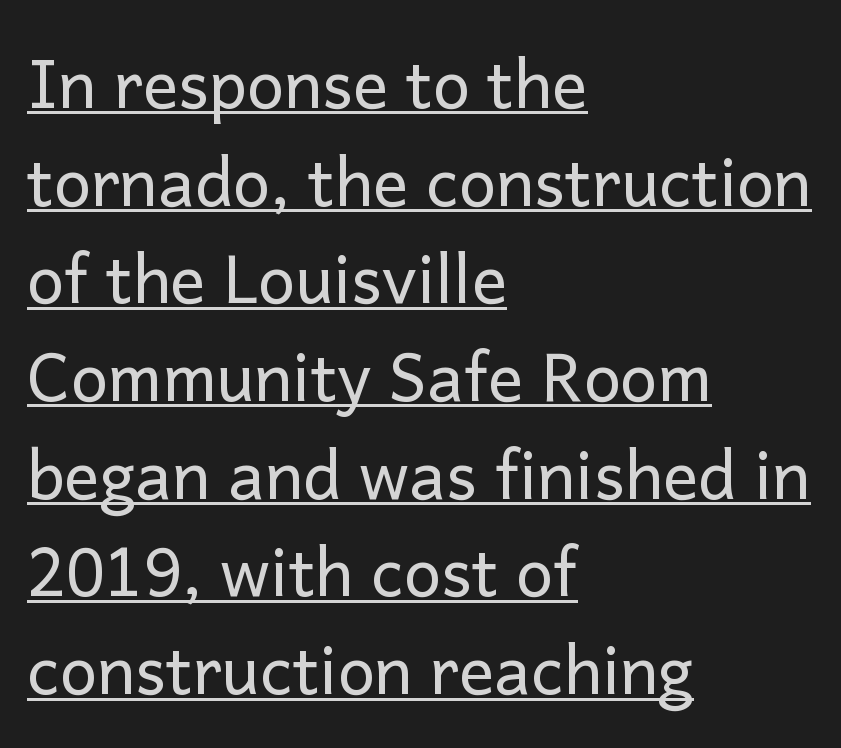
The image shows 66 px regular-weight sans-serif type, upright; set left-aligned, normal line spacing (1.48x), normal letter spacing, underlined; low stroke contrast and a medium x-height.
